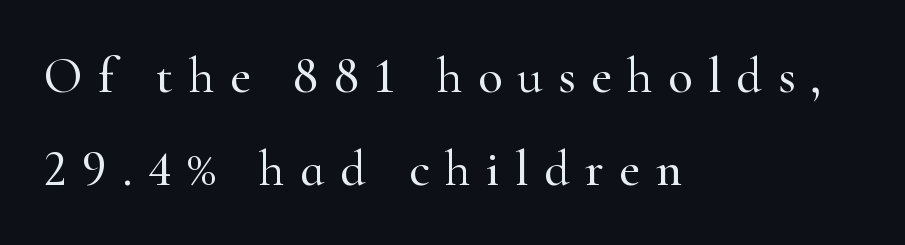
Q: Is the text italic (slanted)? A: No, it is upright.
Q: Is the typeface a serif or a sans-serif typeface? A: Serif.
Q: Is the text underlined? A: No.
Q: How is the paragraph aligned? A: Left-aligned.
Q: Is the spacing between letters normal or unusually wide? A: Unusually wide.
Q: Width (condensed, normal, or wide)? A: Normal.
Q: Stroke contrast? A: High.
Q: x-height? A: Small.
Q: Monospaced? A: No.
